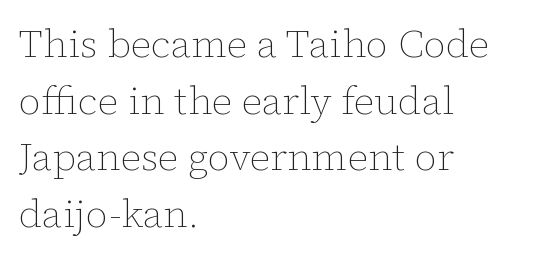
The image shows 39 px thin type, upright; set left-aligned, normal line spacing (1.45x), normal letter spacing, not underlined; low stroke contrast and a medium x-height.
